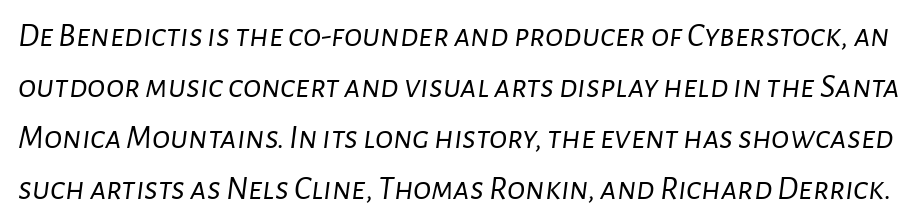
The image shows 34 px light type, italic (leaning right); set normal line spacing (1.5x), normal letter spacing, not underlined; low stroke contrast and a medium x-height.
